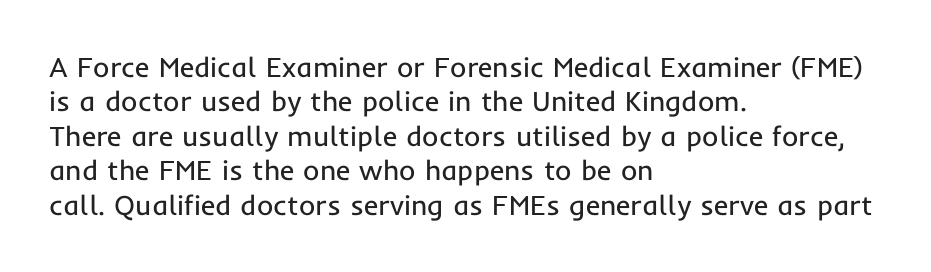
Q: Is the text bold? A: No.
Q: Is the text italic (slanted)? A: No, it is upright.
Q: Is the typeface a serif or a sans-serif typeface? A: Sans-serif.
Q: Is the text underlined? A: No.
Q: How is the paragraph aligned? A: Left-aligned.
Q: Is the spacing between letters normal or unusually wide? A: Normal.
Q: Width (condensed, normal, or wide)? A: Normal.
Q: Stroke contrast? A: Low.
Q: x-height? A: Medium.
Q: Monospaced? A: No.
